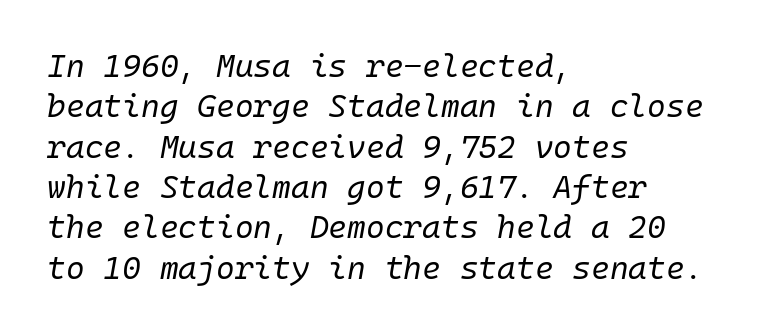
Q: Is the text bold? A: No.
Q: Is the text italic (slanted)? A: Yes, it leans right by about 10 degrees.
Q: Is the text underlined? A: No.
Q: How is the paragraph aligned? A: Left-aligned.
Q: Is the spacing between letters normal or unusually wide? A: Normal.
Q: Is the spacing between lines tight, normal or loose? A: Normal.
Q: Width (condensed, normal, or wide)? A: Normal.
Q: Stroke contrast? A: Low.
Q: x-height? A: Medium.
